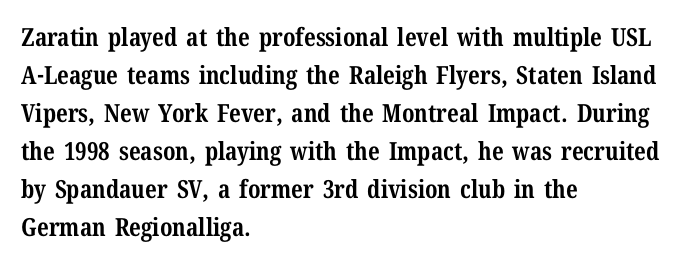
Q: Is the text bold? A: Yes.
Q: Is the text italic (slanted)? A: No, it is upright.
Q: Is the text underlined? A: No.
Q: How is the paragraph aligned? A: Left-aligned.
Q: Is the spacing between letters normal or unusually wide? A: Normal.
Q: Is the spacing between lines tight, normal or loose? A: Normal.
